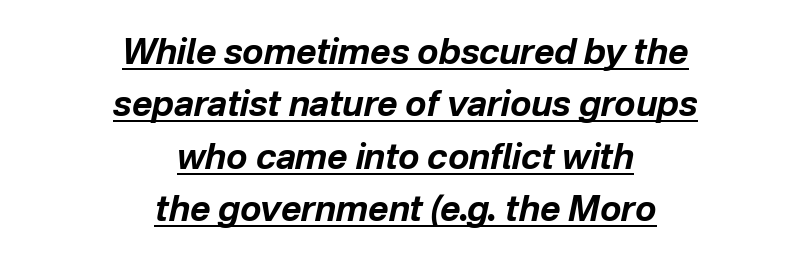
{"italic": "yes", "lean": "right", "slant_degrees": 12, "bold": "yes", "weight": "bold", "width": "normal", "stroke_contrast": "low", "x_height": "medium", "monospaced": "no", "underline": "yes", "align": "center", "line_spacing": "normal", "line_spacing_ratio": 1.5, "letter_spacing": "normal", "letter_spacing_em": 0.0, "glyph_px": 35}
